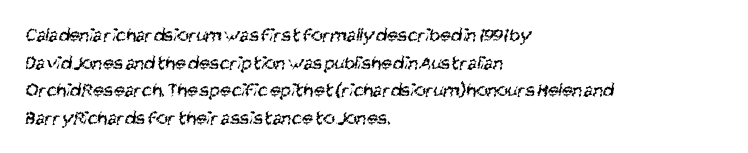
The image shows 20 px text type; set left-aligned, normal line spacing (1.38x), normal letter spacing, not underlined.
